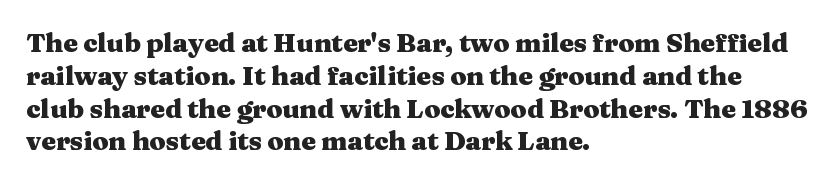
Q: Is the text bold? A: Yes.
Q: Is the text italic (slanted)? A: No, it is upright.
Q: Is the text underlined? A: No.
Q: How is the paragraph aligned? A: Left-aligned.
Q: Is the spacing between letters normal or unusually wide? A: Normal.
Q: Is the spacing between lines tight, normal or loose? A: Normal.
